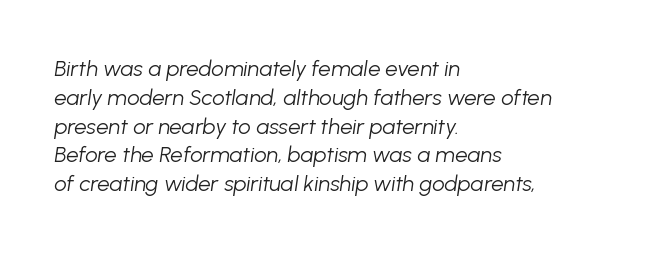
The image shows 22 px text type, italic (leaning right); set left-aligned, normal line spacing (1.31x), normal letter spacing, not underlined.
